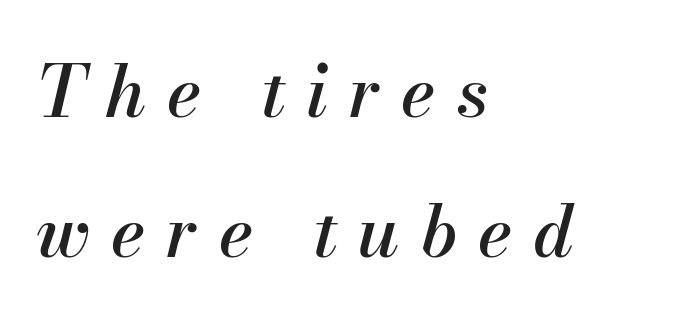
{"italic": "yes", "lean": "right", "slant_degrees": 13, "width": "normal", "stroke_contrast": "medium", "x_height": "small", "monospaced": "no", "underline": "no", "align": "left", "line_spacing": "loose", "line_spacing_ratio": 1.94, "letter_spacing": "wide", "letter_spacing_em": 0.29, "glyph_px": 72}
